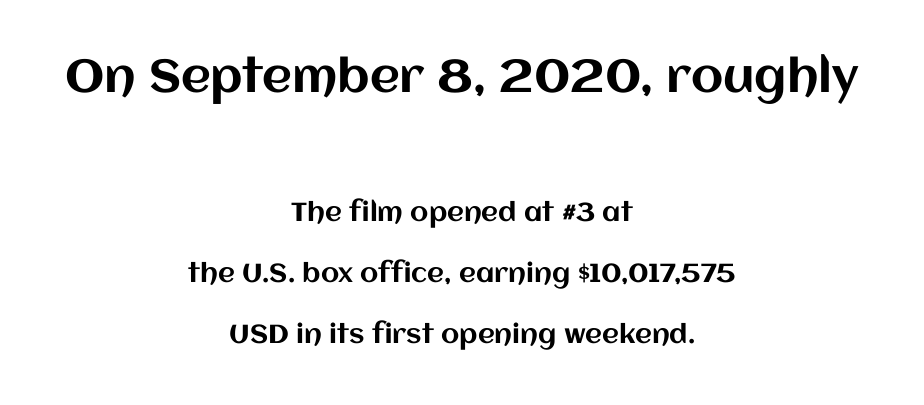
Q: Is the text italic (slanted)? A: No, it is upright.
Q: Is the text underlined? A: No.
Q: How is the paragraph aligned? A: Centered.
Q: Is the spacing between letters normal or unusually wide? A: Normal.
Q: Is the spacing between lines tight, normal or loose? A: Loose.
Q: Which block of text is set in a larger size, the first (top) or the second (bottom)? A: The first (top) one.
Q: Width (condensed, normal, or wide)? A: Normal.
Q: Stroke contrast? A: Medium.
Q: x-height? A: Large.
Q: Monospaced? A: No.
